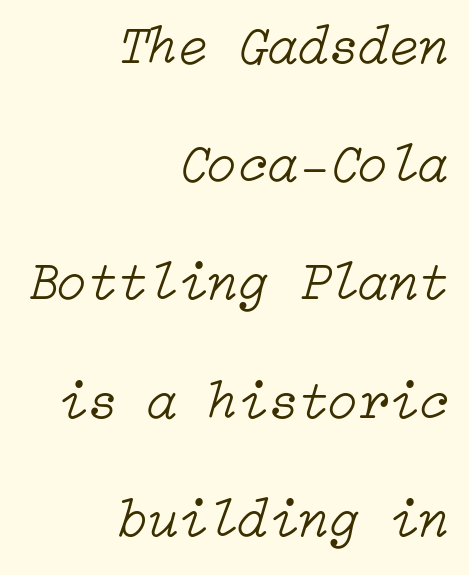
Has an underline been added? It has not. Notice how the stems are inclined rather than vertical — that's the hallmark of italics. Horizontally, the lines are justified to the trailing edge only. Vertical stems look standard width or narrower in stroke. Line spacing here is loose.
